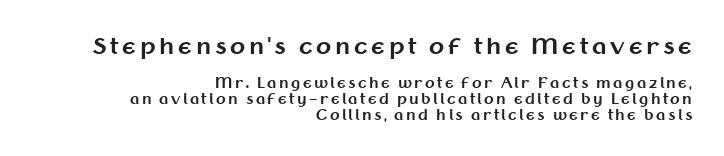
{"italic": "no", "bold": "yes", "underline": "no", "align": "right", "line_spacing": "tight", "line_spacing_ratio": 1.12, "larger_block": "first", "size_ratio": 1.57, "glyph_px": 22}
